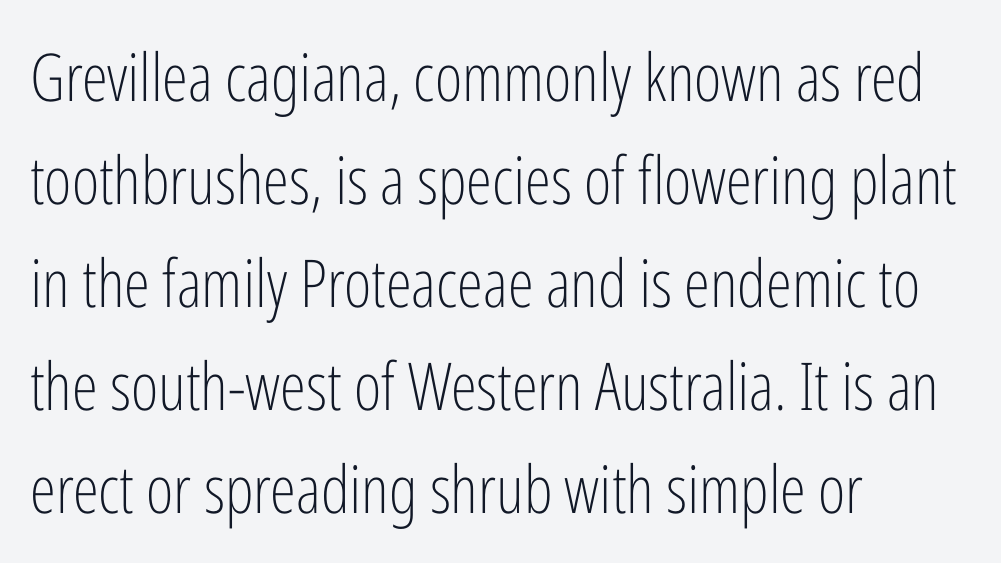
{"serif": "no", "italic": "no", "bold": "no", "weight": "light", "width": "condensed", "stroke_contrast": "low", "x_height": "medium", "monospaced": "no", "underline": "no", "align": "left", "line_spacing": "normal", "line_spacing_ratio": 1.56, "letter_spacing": "normal", "letter_spacing_em": 0.0, "glyph_px": 66}
